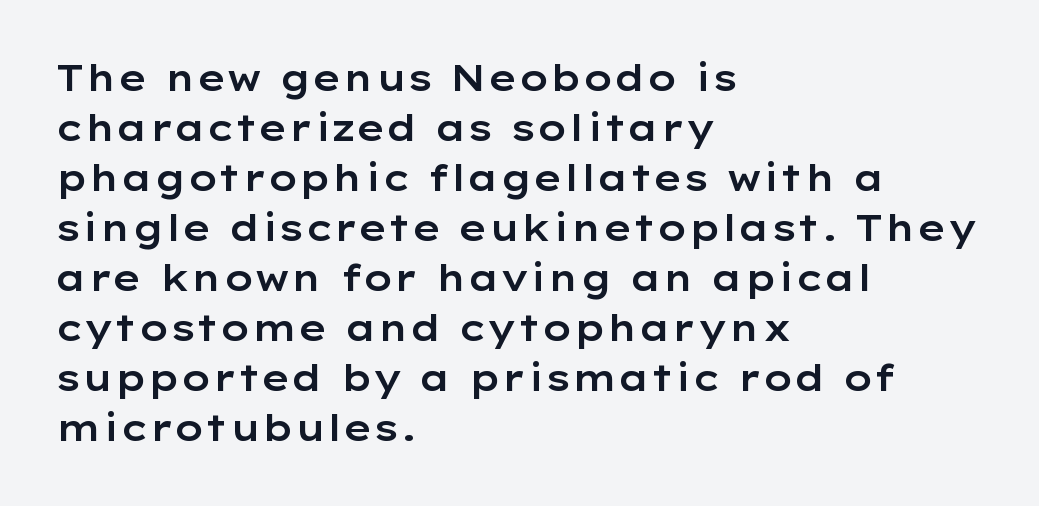
Q: Is the text italic (slanted)? A: No, it is upright.
Q: Is the typeface a serif or a sans-serif typeface? A: Sans-serif.
Q: Is the text underlined? A: No.
Q: How is the paragraph aligned? A: Left-aligned.
Q: Is the spacing between letters normal or unusually wide? A: Normal.
Q: Is the spacing between lines tight, normal or loose? A: Normal.
Q: Width (condensed, normal, or wide)? A: Wide.
Q: Stroke contrast? A: Low.
Q: x-height? A: Medium.
Q: Monospaced? A: No.
